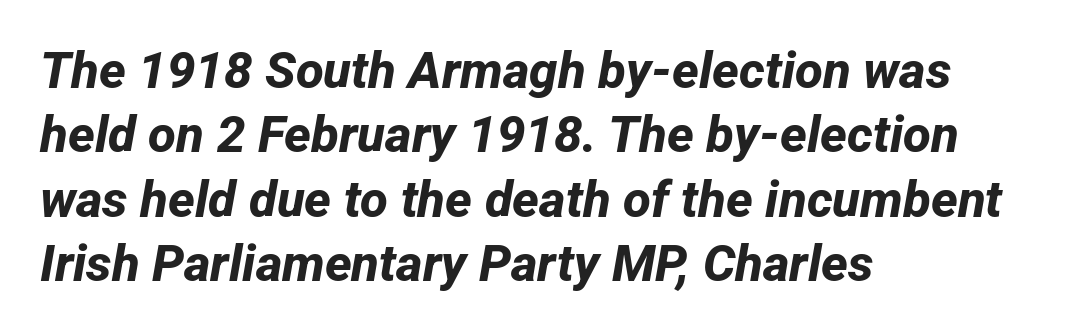
The image shows 51 px bold sans-serif type; set left-aligned, normal line spacing (1.26x), normal letter spacing, not underlined; low stroke contrast and a medium x-height.
